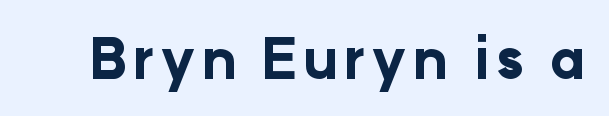
Q: Is the text bold? A: Yes.
Q: Is the text italic (slanted)? A: No, it is upright.
Q: Is the typeface a serif or a sans-serif typeface? A: Sans-serif.
Q: Is the text underlined? A: No.
Q: Width (condensed, normal, or wide)? A: Normal.
Q: Stroke contrast? A: Low.
Q: x-height? A: Medium.
Q: Monospaced? A: No.
